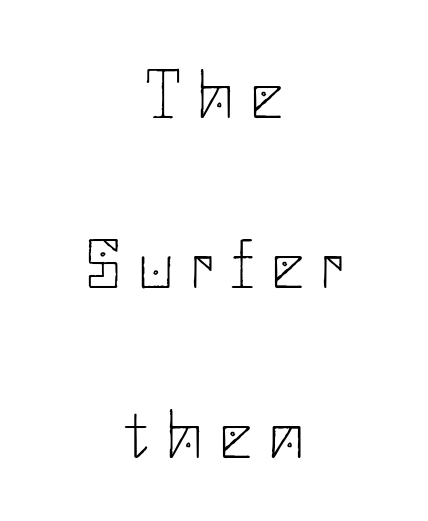
Q: Is the text bold? A: No.
Q: Is the text italic (slanted)? A: No, it is upright.
Q: Is the typeface a serif or a sans-serif typeface? A: Sans-serif.
Q: Is the text underlined? A: No.
Q: How is the paragraph aligned? A: Centered.
Q: Is the spacing between letters normal or unusually wide? A: Unusually wide.
Q: Is the spacing between lines tight, normal or loose? A: Loose.
Q: Width (condensed, normal, or wide)? A: Normal.
Q: Stroke contrast? A: Low.
Q: x-height? A: Small.
